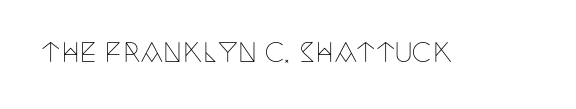
Q: Is the text bold? A: No.
Q: Is the text italic (slanted)? A: No, it is upright.
Q: Is the text underlined? A: No.
Q: Is the spacing between letters normal or unusually wide? A: Normal.
